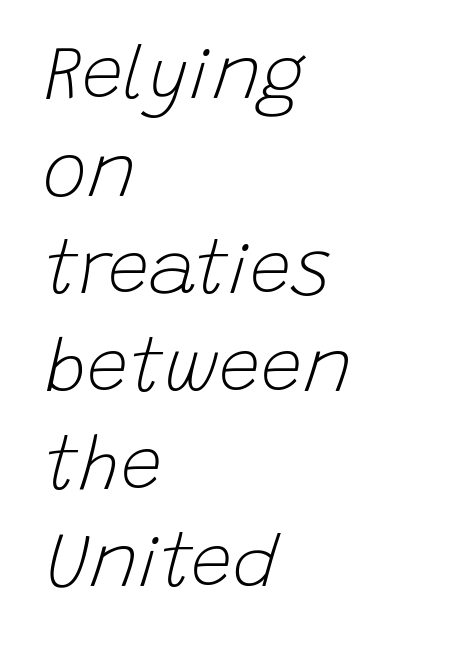
Q: Is the text bold? A: No.
Q: Is the text italic (slanted)? A: Yes, it leans right by about 15 degrees.
Q: Is the text underlined? A: No.
Q: How is the paragraph aligned? A: Left-aligned.
Q: Is the spacing between letters normal or unusually wide? A: Normal.
Q: Is the spacing between lines tight, normal or loose? A: Normal.
Q: Width (condensed, normal, or wide)? A: Normal.
Q: Stroke contrast? A: Low.
Q: x-height? A: Large.
Q: Monospaced? A: No.
